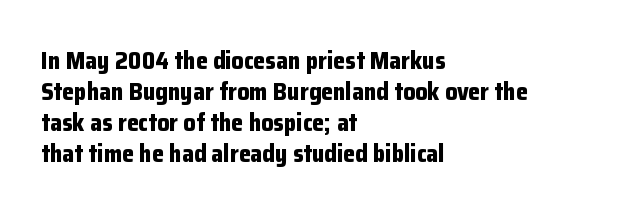
If you measured baseline to baseline, you'd find a middling distance. The specimen reads as upright at a glance. Glyph-to-glyph distance matches everyday printed text. Heavy, bold letterforms. Each row of text sits above clean, open space.
